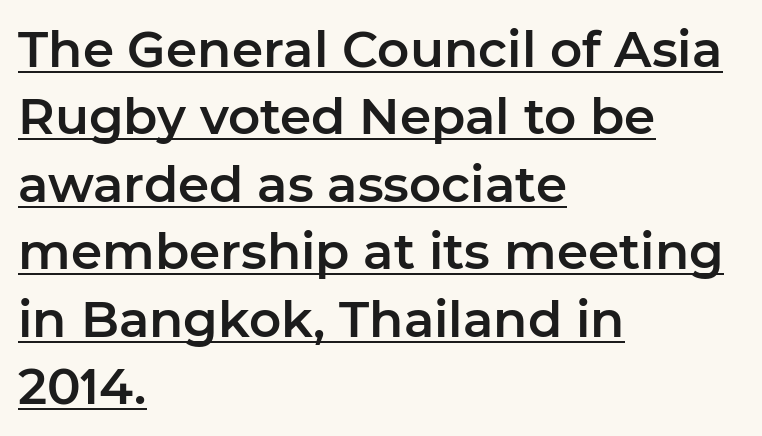
{"serif": "no", "italic": "no", "width": "normal", "stroke_contrast": "low", "x_height": "medium", "monospaced": "no", "underline": "yes", "align": "left", "line_spacing": "normal", "line_spacing_ratio": 1.35, "letter_spacing": "normal", "letter_spacing_em": 0.0, "glyph_px": 50}
